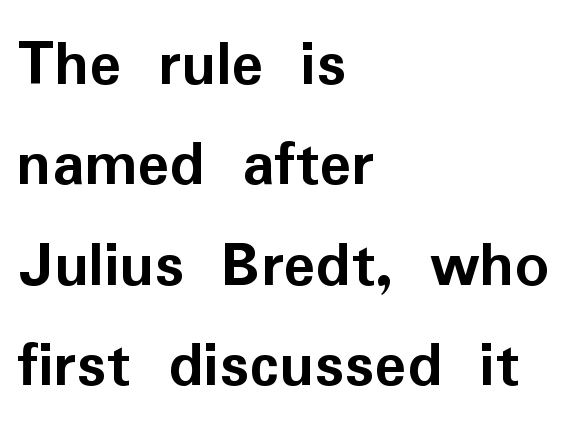
{"serif": "no", "italic": "no", "bold": "yes", "weight": "semibold", "width": "normal", "stroke_contrast": "low", "x_height": "medium", "monospaced": "no", "underline": "no", "align": "left", "line_spacing": "normal", "line_spacing_ratio": 1.5, "letter_spacing": "normal", "letter_spacing_em": 0.0, "glyph_px": 67}
